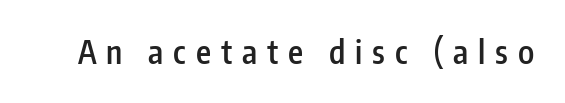
Q: Is the text bold? A: Semi-bold.
Q: Is the text italic (slanted)? A: No, it is upright.
Q: Is the typeface a serif or a sans-serif typeface? A: Sans-serif.
Q: Is the text underlined? A: No.
Q: Is the spacing between letters normal or unusually wide? A: Unusually wide.
Q: Width (condensed, normal, or wide)? A: Condensed.
Q: Stroke contrast? A: Low.
Q: x-height? A: Medium.
Q: Monospaced? A: No.
